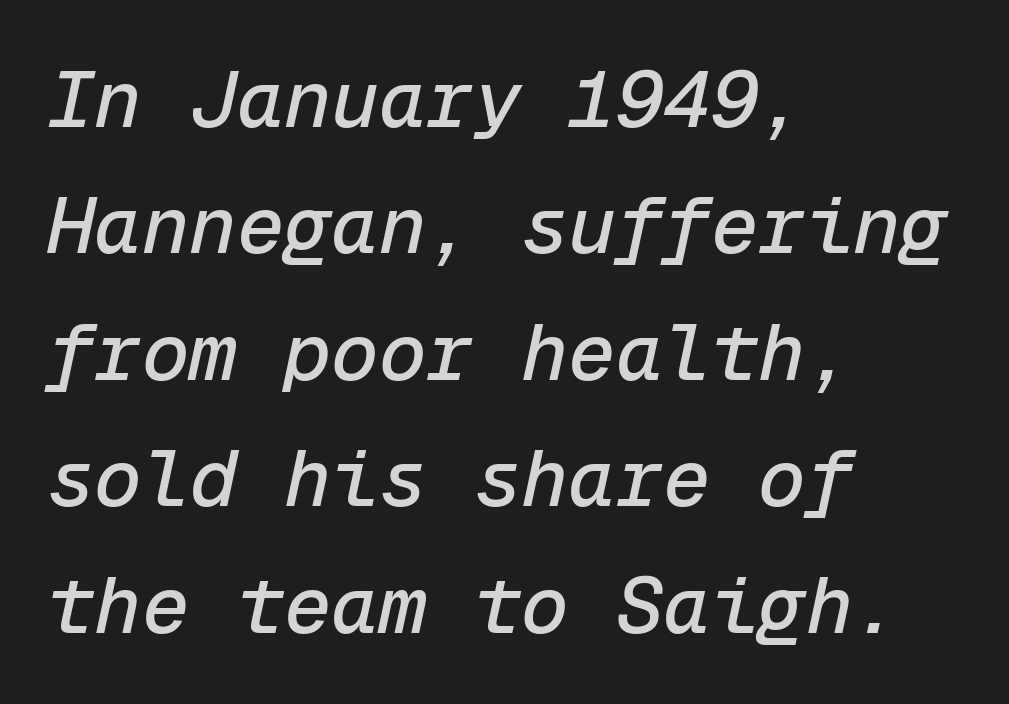
{"italic": "yes", "lean": "right", "slant_degrees": 12, "width": "normal", "stroke_contrast": "low", "x_height": "medium", "monospaced": "yes", "underline": "no", "align": "left", "line_spacing": "normal", "line_spacing_ratio": 1.6, "letter_spacing": "normal", "letter_spacing_em": 0.0, "glyph_px": 79}
